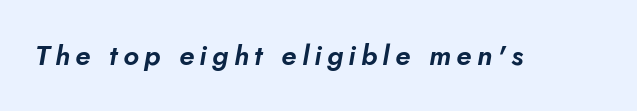
{"serif": "no", "width": "normal", "stroke_contrast": "low", "x_height": "small", "monospaced": "no", "underline": "no", "glyph_px": 28}
